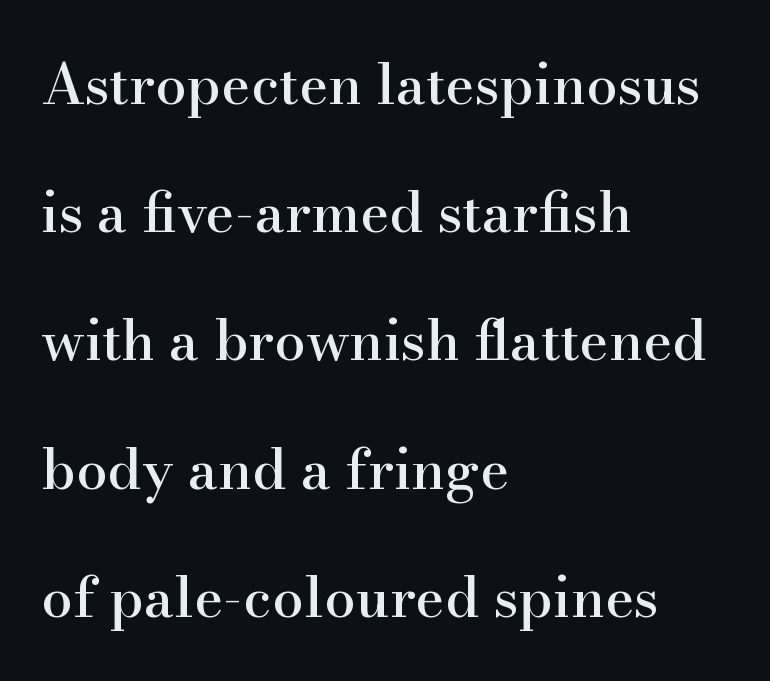
{"serif": "yes", "italic": "no", "width": "normal", "stroke_contrast": "high", "x_height": "small", "monospaced": "no", "underline": "no", "align": "left", "line_spacing": "loose", "line_spacing_ratio": 2.29, "letter_spacing": "normal", "letter_spacing_em": 0.0, "glyph_px": 56}
